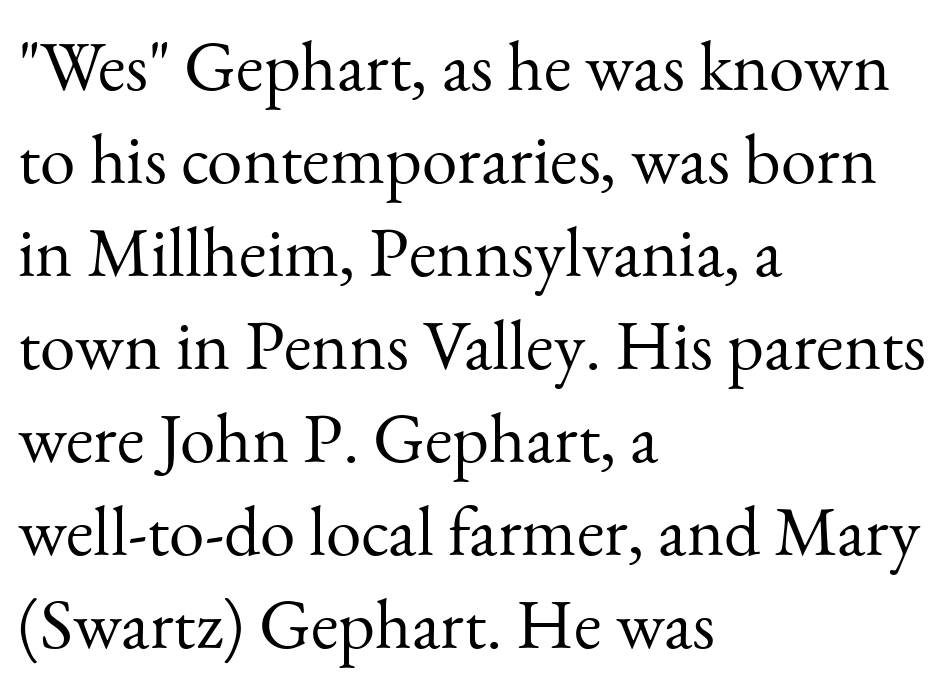
Unlike italic type, these characters show no tilt at all. Each letter keeps its own natural width here, so spacing adapts to shape. No letter is thick-stroked: the sample isn't bold. Here the glyphs are tracked normally, forming tight word shapes. Plain, unruled lines of type. The block of text has a typical density, with ordinary space between rows.
